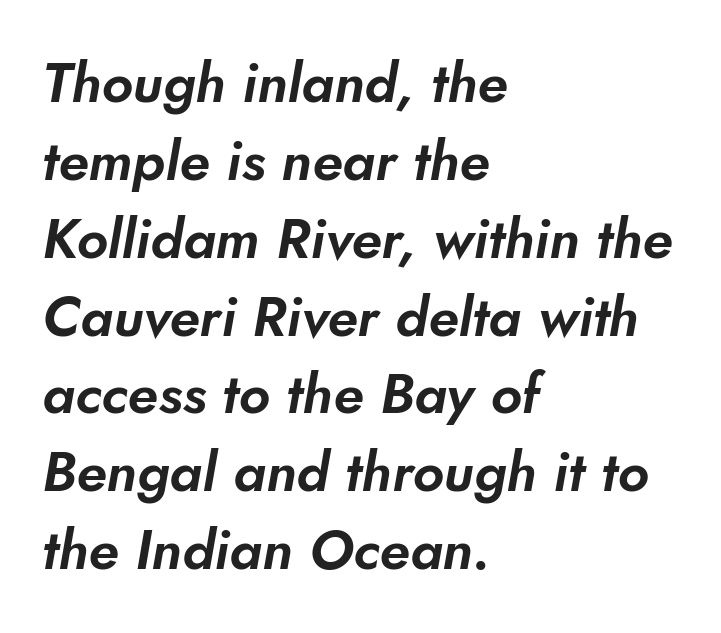
Here the glyphs are tracked normally, forming tight word shapes. The lines in this sample share a left origin and differ only in where they stop. Vertically, the passage feels balanced, rows spaced as you'd expect. Here the designer chose a conventional face with non-uniform glyph widths.
